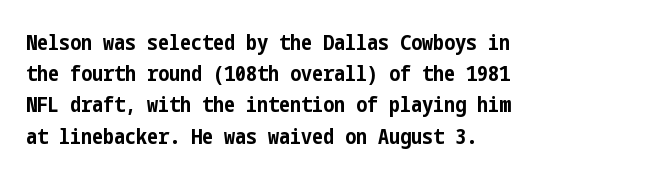
Q: Is the text bold? A: Yes.
Q: Is the text italic (slanted)? A: No, it is upright.
Q: Is the text underlined? A: No.
Q: How is the paragraph aligned? A: Left-aligned.
Q: Is the spacing between letters normal or unusually wide? A: Normal.
Q: Is the spacing between lines tight, normal or loose? A: Normal.
